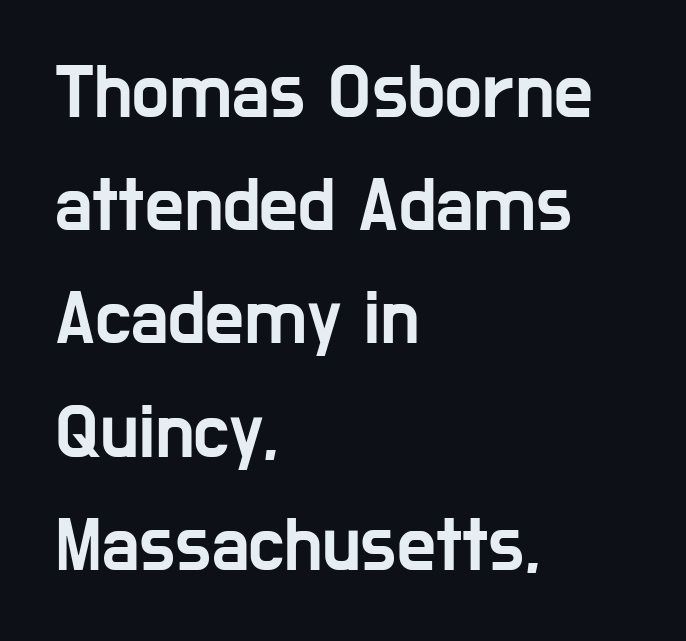
{"serif": "no", "italic": "no", "width": "condensed", "stroke_contrast": "low", "x_height": "medium", "monospaced": "no", "underline": "no", "align": "left", "line_spacing": "normal", "line_spacing_ratio": 1.47, "letter_spacing": "normal", "letter_spacing_em": 0.0, "glyph_px": 77}
